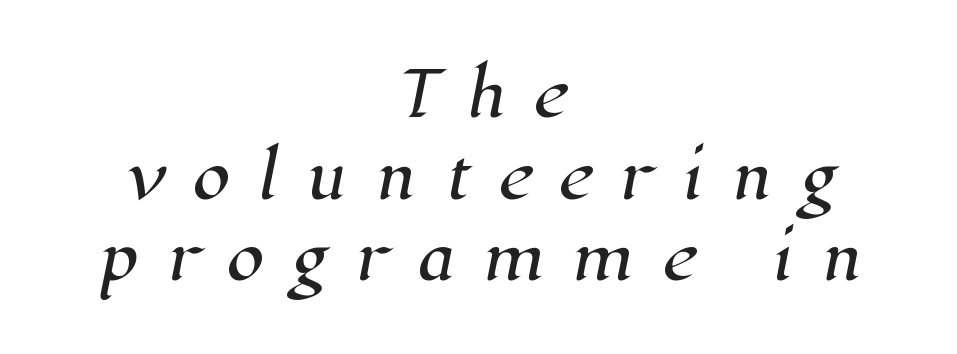
The specimen omits any rule beneath the text block's lines. The line-height multiplier appears to be the usual default. You could not count columns in this text — the font is proportionally spaced. Letterform terminals end in serifs throughout the passage. Does extra space separate the letters? Yes, quite a lot of it. This sample is center-justified, so both line endings float freely.
